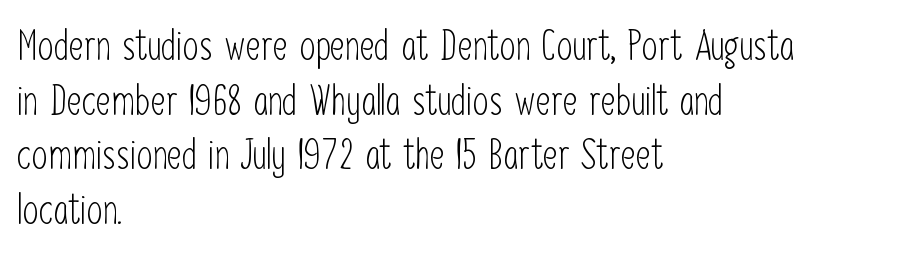
Q: Is the text bold? A: No.
Q: Is the text italic (slanted)? A: No, it is upright.
Q: Is the typeface a serif or a sans-serif typeface? A: Sans-serif.
Q: Is the text underlined? A: No.
Q: How is the paragraph aligned? A: Left-aligned.
Q: Is the spacing between letters normal or unusually wide? A: Normal.
Q: Is the spacing between lines tight, normal or loose? A: Normal.
Q: Width (condensed, normal, or wide)? A: Condensed.
Q: Stroke contrast? A: Low.
Q: x-height? A: Medium.
Q: Monospaced? A: No.
